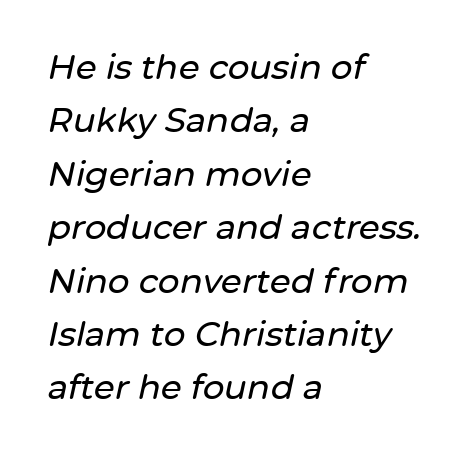
Q: Is the text italic (slanted)? A: Yes, it leans right by about 12 degrees.
Q: Is the text underlined? A: No.
Q: How is the paragraph aligned? A: Left-aligned.
Q: Is the spacing between letters normal or unusually wide? A: Normal.
Q: Is the spacing between lines tight, normal or loose? A: Normal.
Q: Width (condensed, normal, or wide)? A: Normal.
Q: Stroke contrast? A: Low.
Q: x-height? A: Medium.
Q: Monospaced? A: No.
